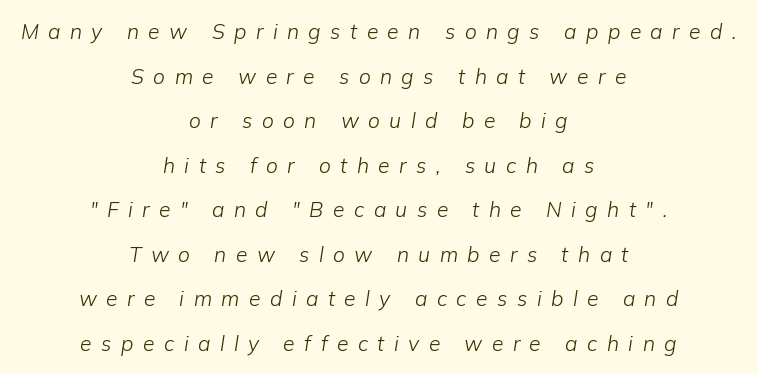
The image shows 21 px text type, italic (leaning right); set centered, loose line spacing (2.12x), unusually wide letter spacing (+0.45 em), not underlined.
